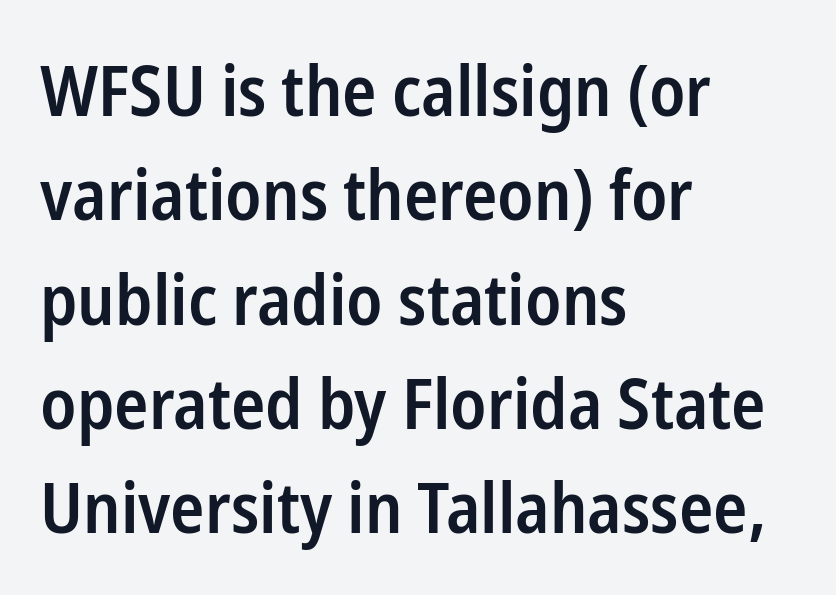
Q: Is the text bold? A: Semi-bold.
Q: Is the text italic (slanted)? A: No, it is upright.
Q: Is the typeface a serif or a sans-serif typeface? A: Sans-serif.
Q: Is the text underlined? A: No.
Q: How is the paragraph aligned? A: Left-aligned.
Q: Is the spacing between letters normal or unusually wide? A: Normal.
Q: Is the spacing between lines tight, normal or loose? A: Normal.
Q: Width (condensed, normal, or wide)? A: Condensed.
Q: Stroke contrast? A: Low.
Q: x-height? A: Medium.
Q: Monospaced? A: No.
